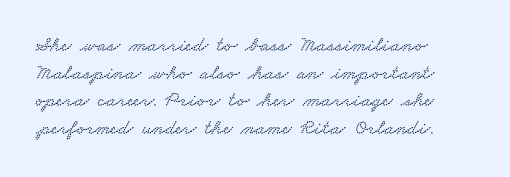
{"underline": "no", "align": "left", "line_spacing": "normal", "line_spacing_ratio": 1.31, "letter_spacing": "normal", "letter_spacing_em": 0.0, "glyph_px": 21}
